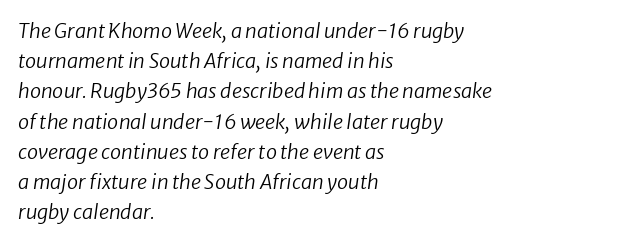
Q: Is the text bold? A: No.
Q: Is the text italic (slanted)? A: Yes, it leans right by about 8 degrees.
Q: Is the text underlined? A: No.
Q: How is the paragraph aligned? A: Left-aligned.
Q: Is the spacing between letters normal or unusually wide? A: Normal.
Q: Is the spacing between lines tight, normal or loose? A: Normal.
